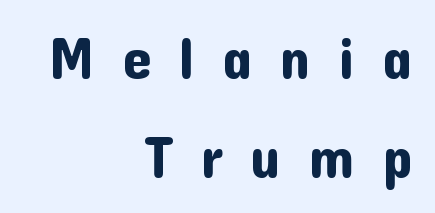
Q: Is the text italic (slanted)? A: No, it is upright.
Q: Is the typeface a serif or a sans-serif typeface? A: Sans-serif.
Q: Is the text underlined? A: No.
Q: How is the paragraph aligned? A: Right-aligned.
Q: Is the spacing between letters normal or unusually wide? A: Unusually wide.
Q: Width (condensed, normal, or wide)? A: Normal.
Q: Stroke contrast? A: Low.
Q: x-height? A: Medium.
Q: Monospaced? A: No.
